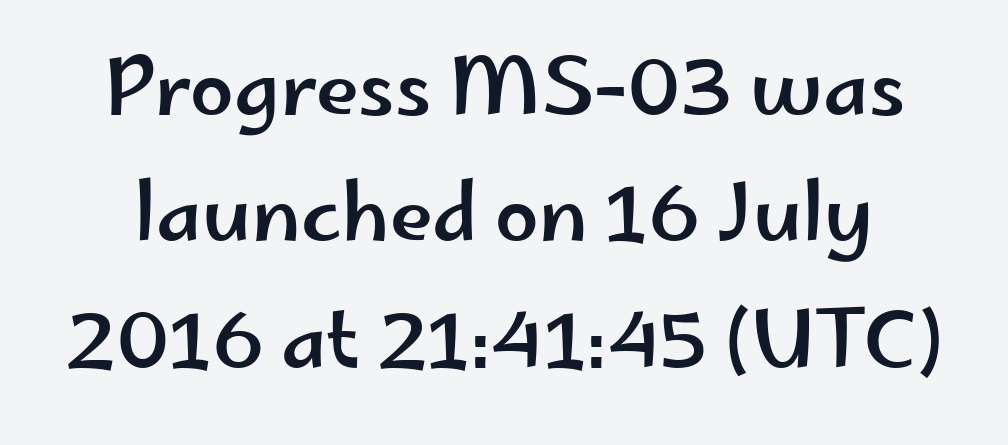
Quick note: underline off. Short note: letters normally spaced. Note the varied advance widths — an 'i' is clearly narrower than an 'm'. Posture: upright roman. Baseline-to-baseline distance is the conventional proportion of letter height.
